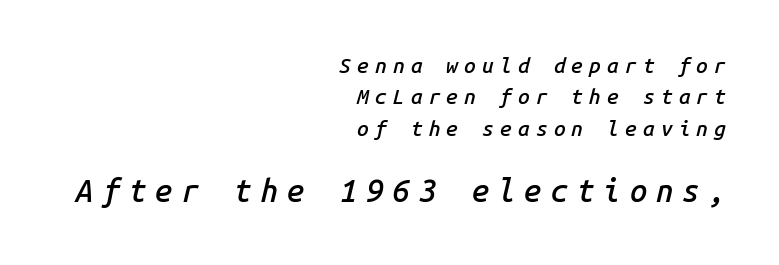
Q: Is the text bold? A: Semi-bold.
Q: Is the text italic (slanted)? A: Yes, it leans right by about 14 degrees.
Q: Is the text underlined? A: No.
Q: How is the paragraph aligned? A: Right-aligned.
Q: Is the spacing between letters normal or unusually wide? A: Unusually wide.
Q: Is the spacing between lines tight, normal or loose? A: Normal.
Q: Which block of text is set in a larger size, the first (top) or the second (bottom)? A: The second (bottom) one.
Q: Width (condensed, normal, or wide)? A: Normal.
Q: Stroke contrast? A: Low.
Q: x-height? A: Medium.
Q: Monospaced? A: Yes.
